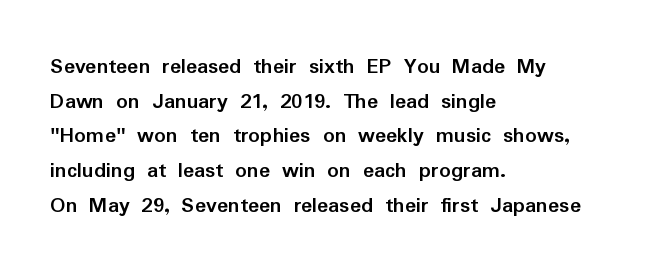
{"italic": "no", "bold": "yes", "underline": "no", "align": "left", "line_spacing": "normal", "line_spacing_ratio": 1.51, "letter_spacing": "normal", "letter_spacing_em": 0.0, "glyph_px": 23}
